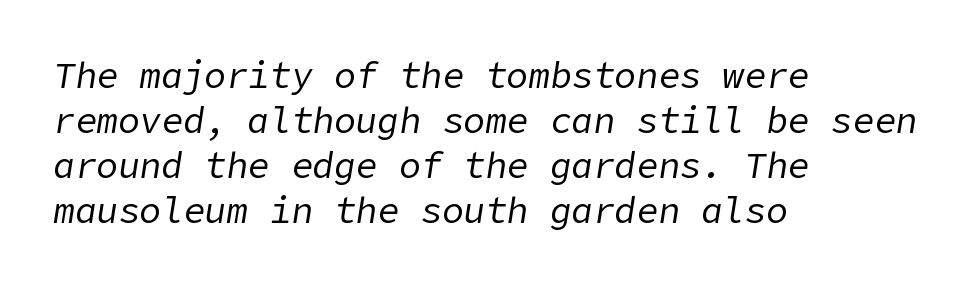
{"italic": "yes", "lean": "right", "slant_degrees": 9, "bold": "no", "weight": "regular", "width": "normal", "stroke_contrast": "low", "x_height": "medium", "underline": "no", "align": "left", "line_spacing": "normal", "line_spacing_ratio": 1.25, "letter_spacing": "normal", "letter_spacing_em": 0.0, "glyph_px": 36}
